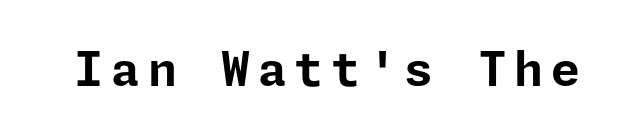
Q: Is the text bold? A: Yes.
Q: Is the text italic (slanted)? A: No, it is upright.
Q: Is the typeface a serif or a sans-serif typeface? A: Sans-serif.
Q: Is the text underlined? A: No.
Q: Width (condensed, normal, or wide)? A: Normal.
Q: Stroke contrast? A: Low.
Q: x-height? A: Medium.
